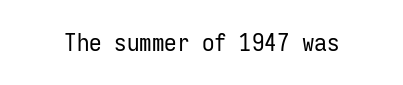
{"italic": "no", "bold": "no", "underline": "no", "letter_spacing": "normal", "letter_spacing_em": 0.0, "glyph_px": 25}
